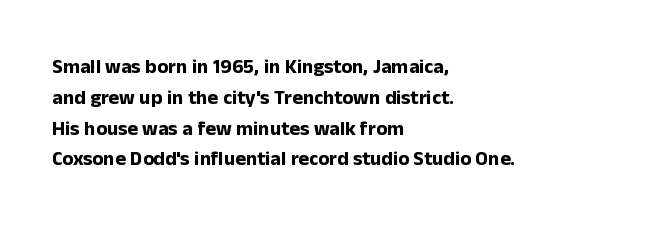
{"italic": "no", "bold": "yes", "underline": "no", "align": "left", "line_spacing": "normal", "line_spacing_ratio": 1.54, "letter_spacing": "normal", "letter_spacing_em": 0.0, "glyph_px": 20}
